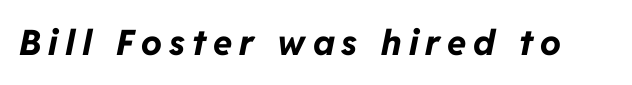
Set as a true bold cut, around the 700 mark. Between one letter and the next there's a generous, obvious gap. The face used here has a pronounced slope to its letters. The letters advance in unequal steps, a hallmark of proportional type. Has an underline been added? It has not.
